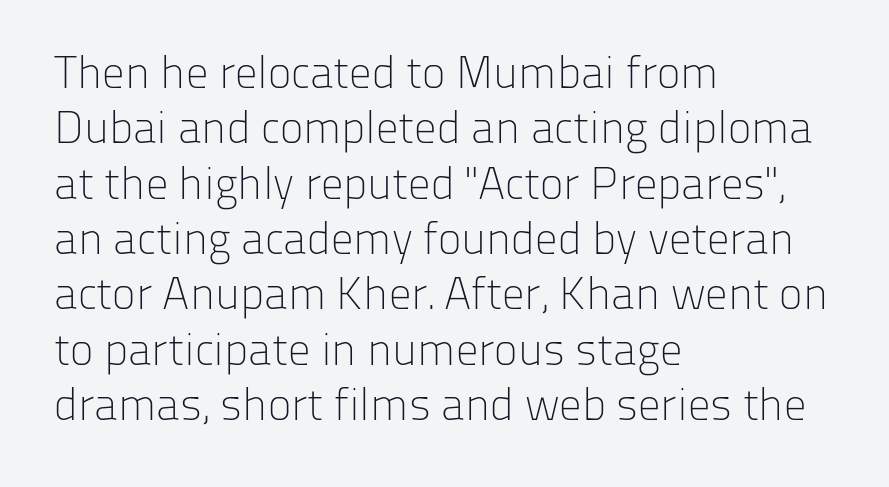
The image shows 45 px light sans-serif type, upright; set left-aligned, line spacing 1.23x, normal letter spacing, not underlined; low stroke contrast and a medium x-height.
